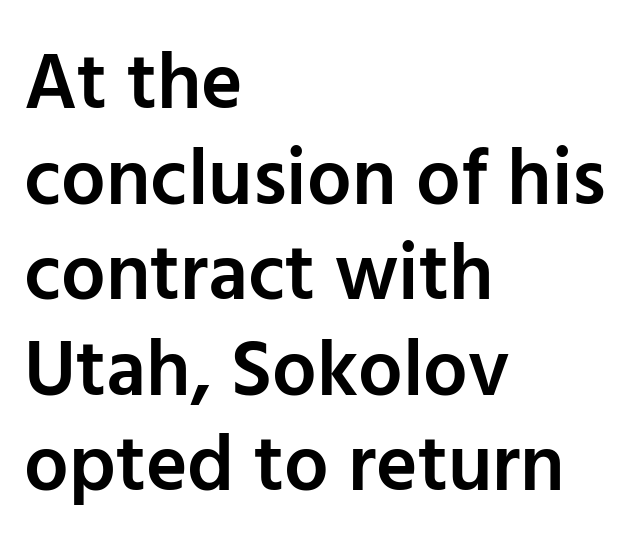
{"serif": "no", "italic": "no", "bold": "semi", "weight": "semibold", "width": "normal", "stroke_contrast": "low", "x_height": "medium", "monospaced": "no", "underline": "no", "align": "left", "line_spacing_ratio": 1.21, "letter_spacing": "normal", "letter_spacing_em": 0.0, "glyph_px": 79}
